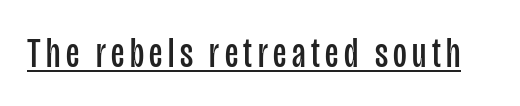
Q: Is the text bold? A: No.
Q: Is the text italic (slanted)? A: No, it is upright.
Q: Is the typeface a serif or a sans-serif typeface? A: Sans-serif.
Q: Is the text underlined? A: Yes.
Q: Width (condensed, normal, or wide)? A: Condensed.
Q: Stroke contrast? A: Low.
Q: x-height? A: Large.
Q: Monospaced? A: No.
